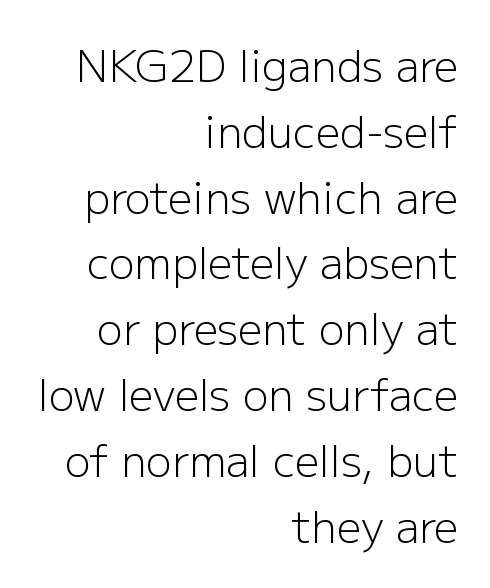
{"serif": "no", "italic": "no", "bold": "no", "weight": "light", "width": "normal", "stroke_contrast": "low", "x_height": "medium", "monospaced": "no", "underline": "no", "align": "right", "line_spacing": "normal", "line_spacing_ratio": 1.53, "letter_spacing": "normal", "letter_spacing_em": 0.0, "glyph_px": 43}
